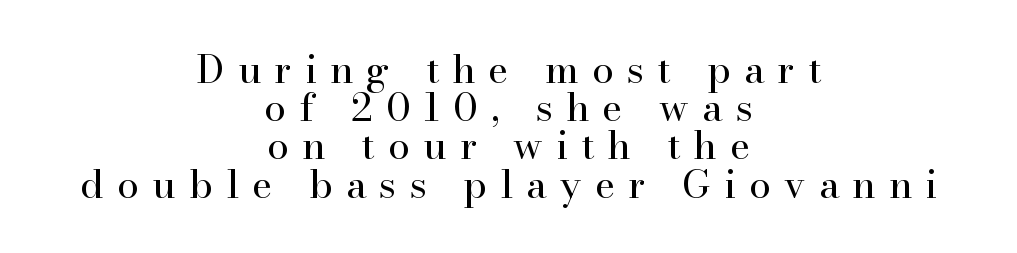
The image shows 39 px regular-weight serif type, upright; set centered, tight line spacing (0.98x), unusually wide letter spacing (+0.34 em), not underlined; high stroke contrast and a small x-height.
